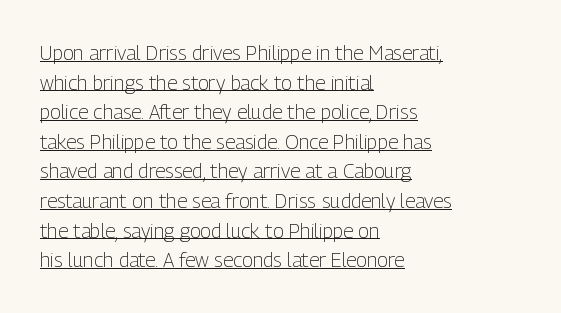
Posture: vertical. The setting favours the left margin, as ordinary paragraphs usually do. Between one letter and the next there's only the usual sliver of space. Vertically, the passage feels balanced, rows spaced as you'd expect. Is this a heavy cut? Hardly; it is regular or lighter.
